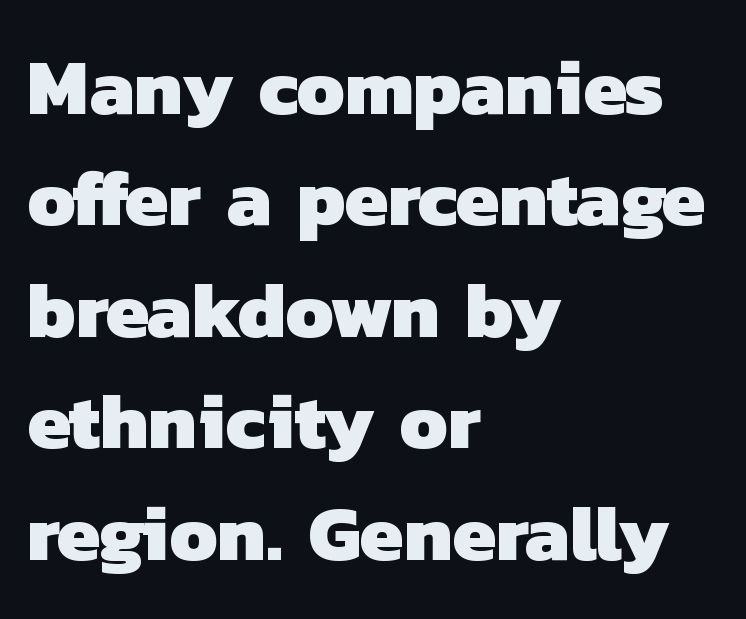
The image shows 79 px heavy sans-serif type; set left-aligned, normal line spacing (1.41x), normal letter spacing, not underlined; low stroke contrast and a medium x-height.
